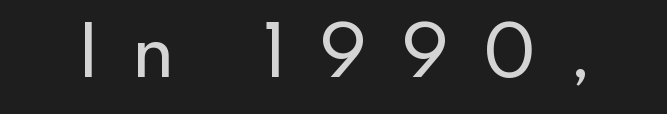
{"serif": "no", "italic": "no", "width": "normal", "x_height": "small", "monospaced": "no", "underline": "no", "letter_spacing": "wide", "letter_spacing_em": 0.48, "glyph_px": 73}
